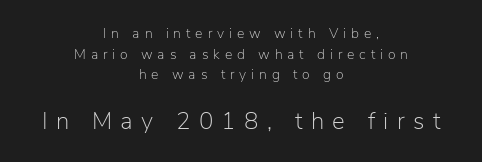
Q: Is the text bold? A: No.
Q: Is the text italic (slanted)? A: No, it is upright.
Q: Is the text underlined? A: No.
Q: How is the paragraph aligned? A: Centered.
Q: Is the spacing between letters normal or unusually wide? A: Unusually wide.
Q: Is the spacing between lines tight, normal or loose? A: Normal.
Q: Which block of text is set in a larger size, the first (top) or the second (bottom)? A: The second (bottom) one.
